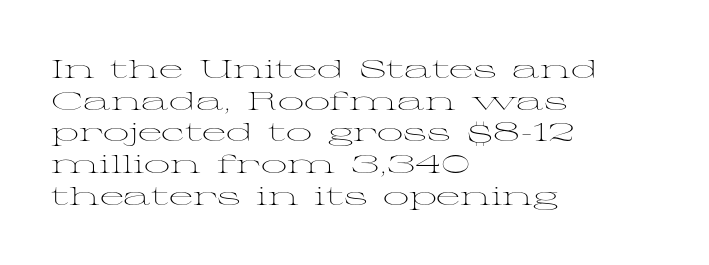
{"italic": "no", "bold": "no", "underline": "no", "align": "left", "line_spacing_ratio": 1.22, "letter_spacing": "normal", "letter_spacing_em": 0.0, "glyph_px": 26}
